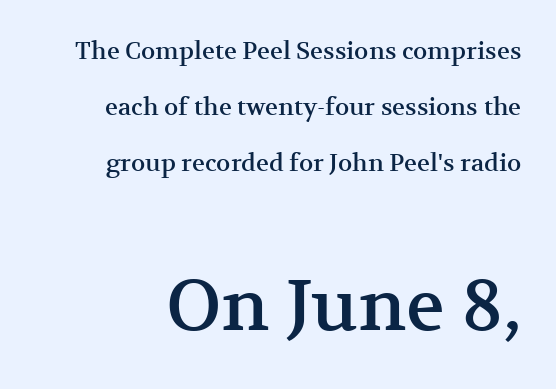
Which chunk is bigger? The second one — the bottom block dwarfs the top. The vertical gap from one line to the next is large. The text was rendered using a seriffed face with decorative stroke endings. This rendering leaves character spacing at its baseline value.
